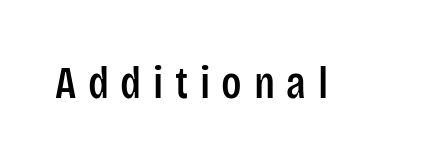
The space directly below the letters is spotless. The tracking reads as deliberately expanded to a designer's eye. You could not count columns in this text — the font is proportionally spaced. A typesetter would mark this as roman, not italic. Examine the stroke ends and you'll find no serifs.
